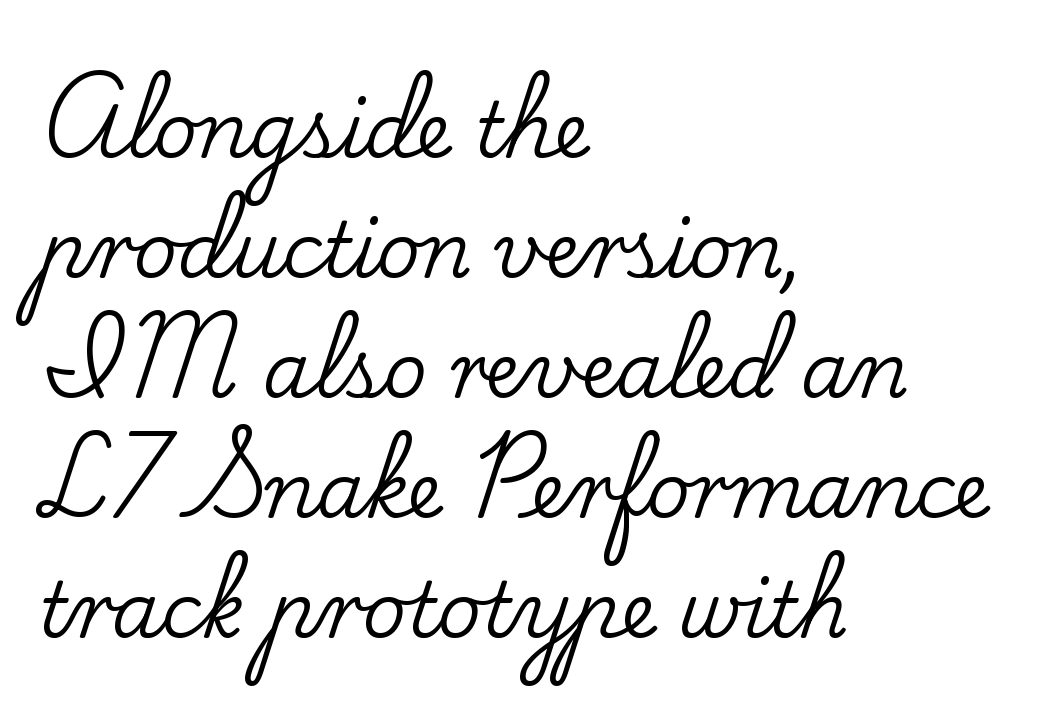
{"serif": "yes", "width": "normal", "stroke_contrast": "low", "x_height": "small", "monospaced": "no", "underline": "no", "align": "left", "line_spacing": "normal", "line_spacing_ratio": 1.58, "letter_spacing": "normal", "letter_spacing_em": 0.0, "glyph_px": 76}
